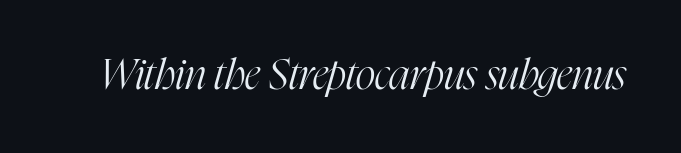
{"serif": "yes", "italic": "yes", "lean": "right", "slant_degrees": 16, "bold": "no", "weight": "light", "width": "condensed", "stroke_contrast": "high", "x_height": "medium", "monospaced": "no", "underline": "no", "letter_spacing": "normal", "letter_spacing_em": 0.0, "glyph_px": 42}
